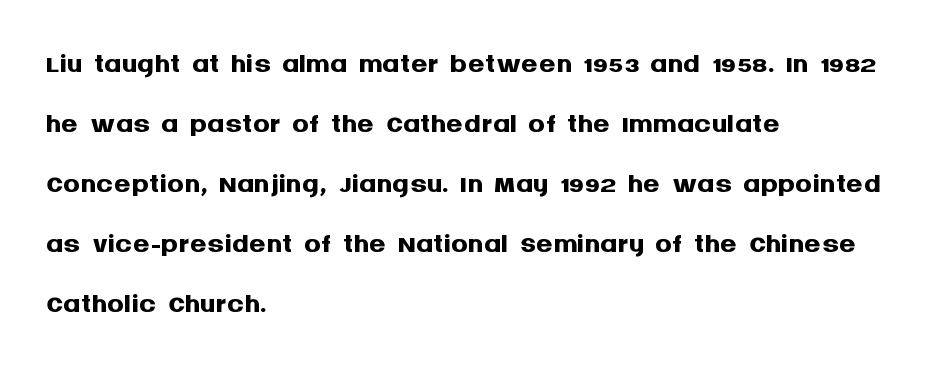
The rendering uses natural spacing where letterforms have individual widths. Short and long lines alike share a common starting point at left. The block of text has a typical density, with ordinary space between rows. Between one letter and the next there's only the usual sliver of space. Type style note: lacks serifs.
